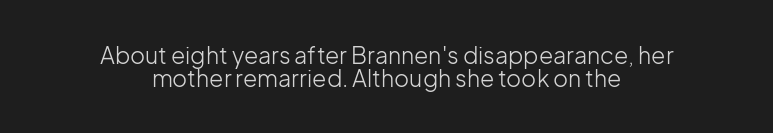
The image shows 23 px text type, upright; set centered, tight line spacing (0.98x), normal letter spacing, not underlined.
